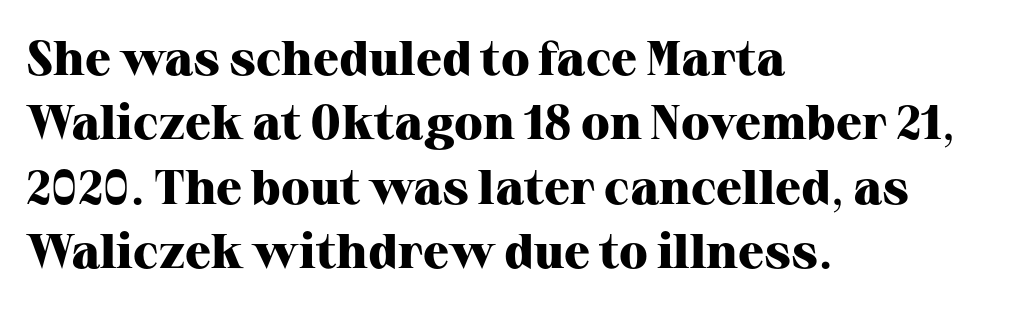
The image shows 48 px heavy serif type, upright; set left-aligned, normal line spacing (1.34x), normal letter spacing, not underlined; high stroke contrast and a medium x-height.
